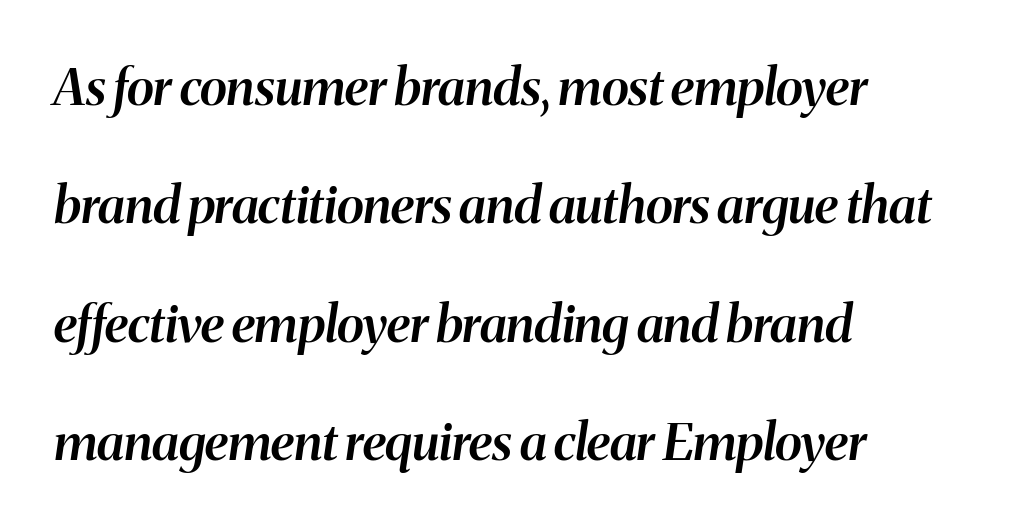
{"italic": "yes", "lean": "right", "slant_degrees": 8, "bold": "semi", "weight": "semibold", "width": "normal", "stroke_contrast": "medium", "x_height": "medium", "monospaced": "no", "underline": "no", "align": "left", "line_spacing": "loose", "line_spacing_ratio": 2.32, "letter_spacing": "normal", "letter_spacing_em": 0.0, "glyph_px": 51}
